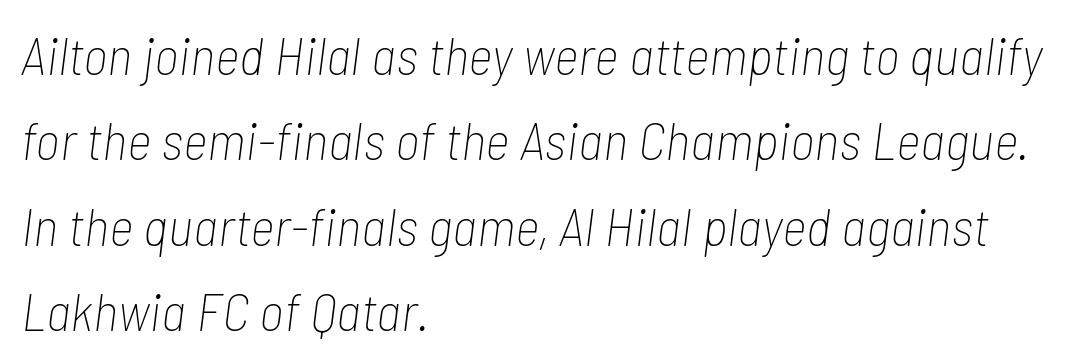
The image shows 54 px thin, condensed type, italic (leaning right); set left-aligned, normal line spacing (1.58x), normal letter spacing, not underlined; low stroke contrast and a medium x-height.
